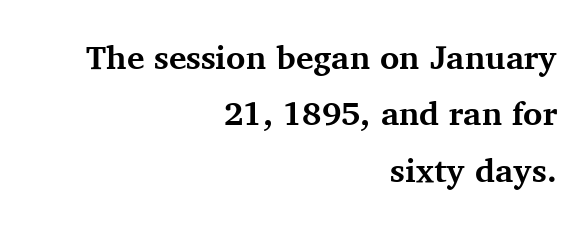
{"serif": "yes", "italic": "no", "bold": "yes", "weight": "bold", "width": "normal", "stroke_contrast": "medium", "x_height": "medium", "monospaced": "no", "underline": "no", "align": "right", "line_spacing_ratio": 1.71, "letter_spacing": "normal", "letter_spacing_em": 0.0, "glyph_px": 33}
